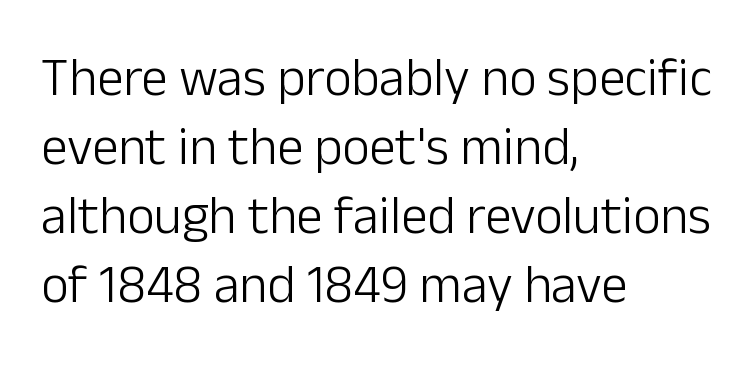
Q: Is the text bold? A: No.
Q: Is the text italic (slanted)? A: No, it is upright.
Q: Is the typeface a serif or a sans-serif typeface? A: Sans-serif.
Q: Is the text underlined? A: No.
Q: How is the paragraph aligned? A: Left-aligned.
Q: Is the spacing between letters normal or unusually wide? A: Normal.
Q: Is the spacing between lines tight, normal or loose? A: Normal.
Q: Width (condensed, normal, or wide)? A: Normal.
Q: Stroke contrast? A: Low.
Q: x-height? A: Medium.
Q: Monospaced? A: No.
